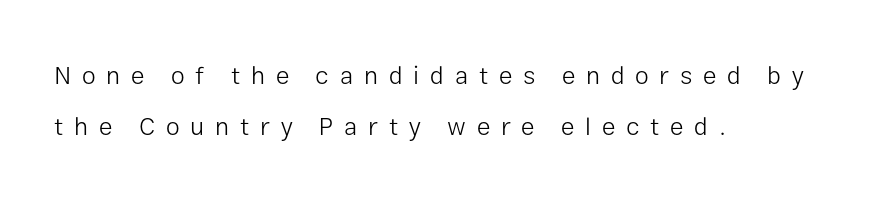
A bare baseline throughout the passage. This sample is left-justified, so line endings fall wherever the words run out. There is plenty of visible air inserted between adjacent glyphs. Do the letters lean? They stand straight. A typesetter would call this leading open, well beyond the default. No letter is thick-stroked: the sample isn't bold.
